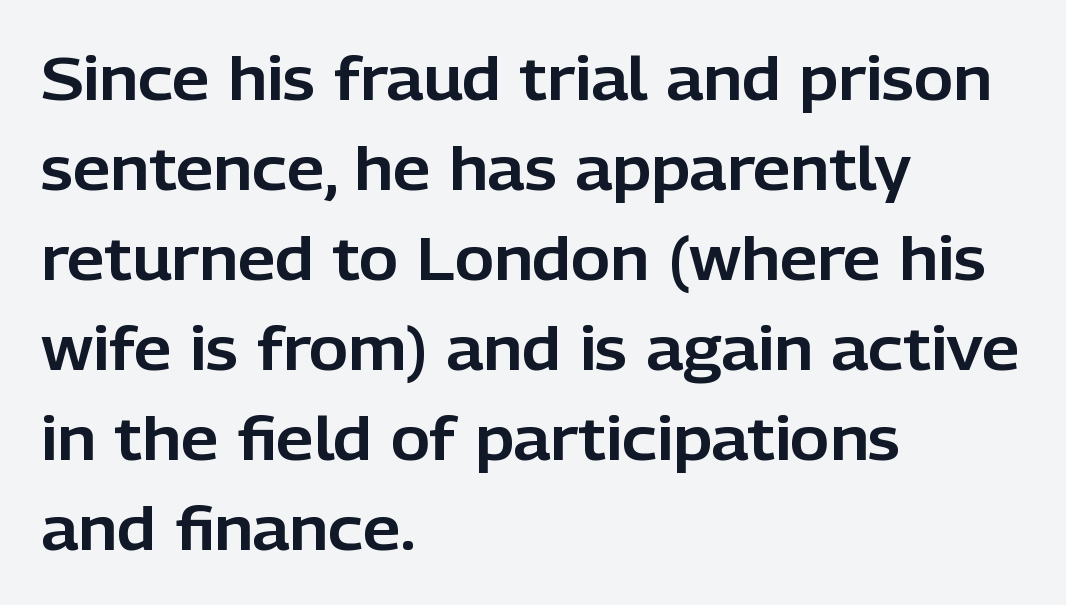
The image shows 60 px sans-serif type, upright; set left-aligned, normal line spacing (1.5x), normal letter spacing, not underlined; low stroke contrast and a medium x-height.
